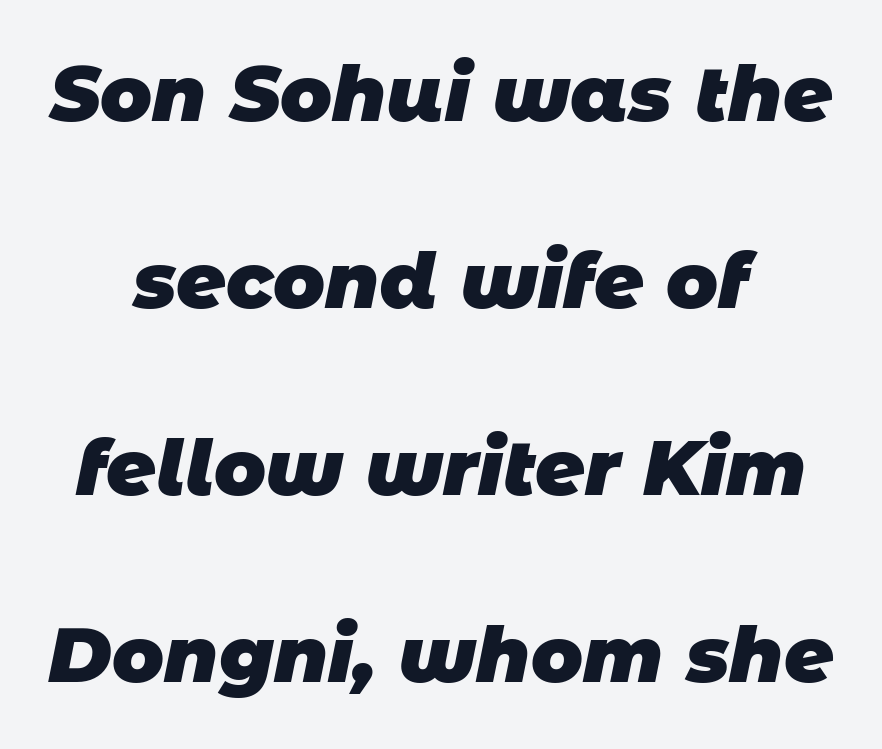
Q: Is the text bold? A: Yes.
Q: Is the typeface a serif or a sans-serif typeface? A: Sans-serif.
Q: Is the text underlined? A: No.
Q: How is the paragraph aligned? A: Centered.
Q: Is the spacing between letters normal or unusually wide? A: Normal.
Q: Is the spacing between lines tight, normal or loose? A: Loose.
Q: Width (condensed, normal, or wide)? A: Normal.
Q: Stroke contrast? A: Low.
Q: x-height? A: Large.
Q: Monospaced? A: No.
